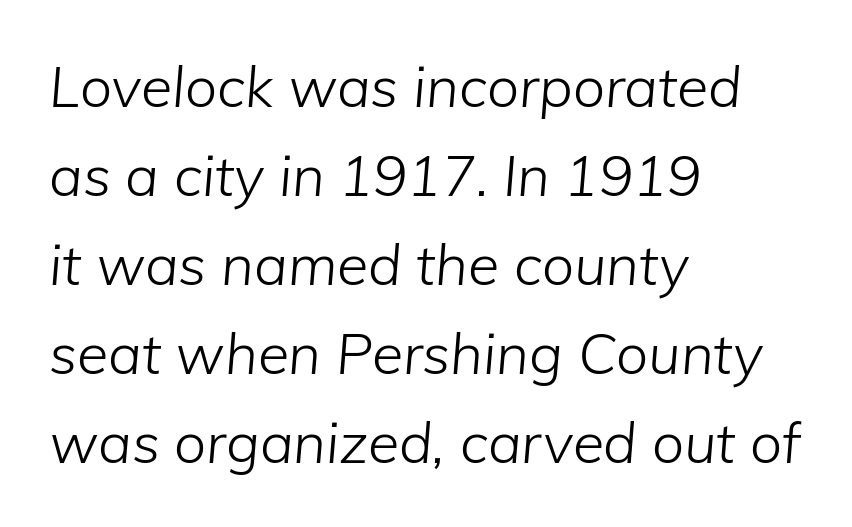
Q: Is the text bold? A: No.
Q: Is the text italic (slanted)? A: Yes, it leans right by about 5 degrees.
Q: Is the text underlined? A: No.
Q: How is the paragraph aligned? A: Left-aligned.
Q: Is the spacing between letters normal or unusually wide? A: Normal.
Q: Is the spacing between lines tight, normal or loose? A: Normal.
Q: Width (condensed, normal, or wide)? A: Normal.
Q: Stroke contrast? A: Low.
Q: x-height? A: Medium.
Q: Monospaced? A: No.
